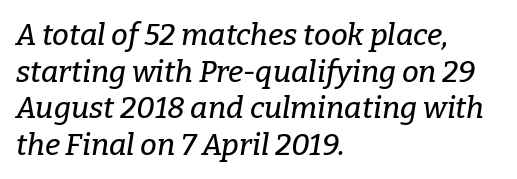
{"serif": "yes", "italic": "yes", "lean": "right", "slant_degrees": 9, "width": "normal", "stroke_contrast": "low", "x_height": "medium", "monospaced": "no", "underline": "no", "align": "left", "line_spacing_ratio": 1.22, "letter_spacing": "normal", "letter_spacing_em": 0.0, "glyph_px": 30}
